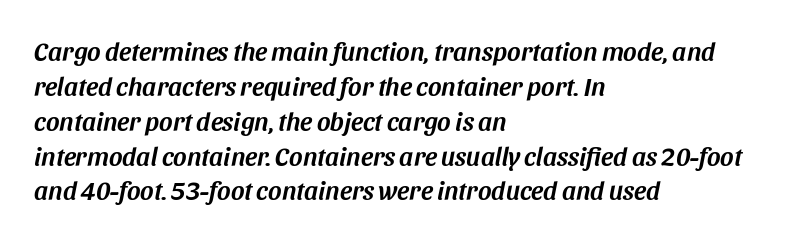
The image shows 26 px text type, italic (leaning right); set left-aligned, normal line spacing (1.34x), normal letter spacing, not underlined.
